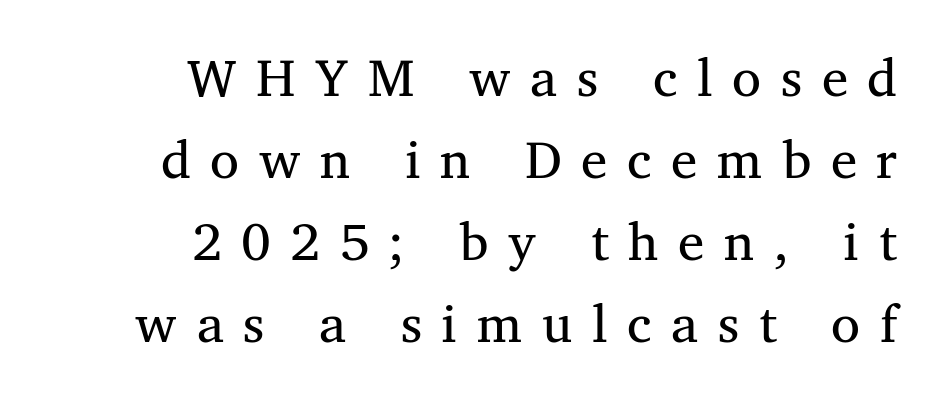
Glance below the letters and you will spot only blank space. Layout note: lines flush right. These lines are rendered in a variable-pitch font. Quick note: interline space is typical. The line texture is sparse and dotted thanks to wide tracking.
